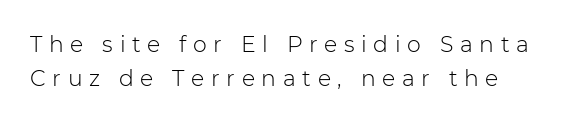
The image shows 22 px text type, upright; set left-aligned, normal line spacing (1.55x), unusually wide letter spacing (+0.3 em), not underlined.
